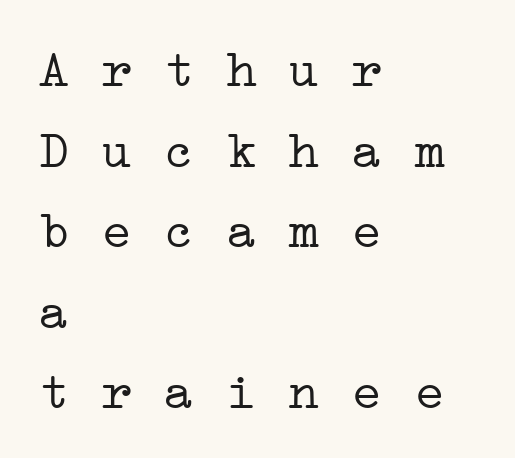
Q: Is the text bold? A: No.
Q: Is the typeface a serif or a sans-serif typeface? A: Serif.
Q: Is the text underlined? A: No.
Q: How is the paragraph aligned? A: Left-aligned.
Q: Is the spacing between letters normal or unusually wide? A: Normal.
Q: Is the spacing between lines tight, normal or loose? A: Normal.
Q: Width (condensed, normal, or wide)? A: Wide.
Q: Stroke contrast? A: Low.
Q: x-height? A: Medium.
Q: Monospaced? A: Yes.
